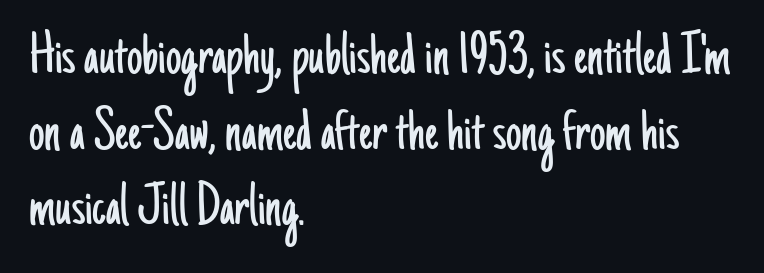
{"serif": "no", "italic": "no", "bold": "no", "weight": "light", "width": "condensed", "stroke_contrast": "low", "x_height": "small", "monospaced": "no", "underline": "no", "align": "left", "line_spacing_ratio": 1.22, "letter_spacing": "normal", "letter_spacing_em": 0.0, "glyph_px": 62}
